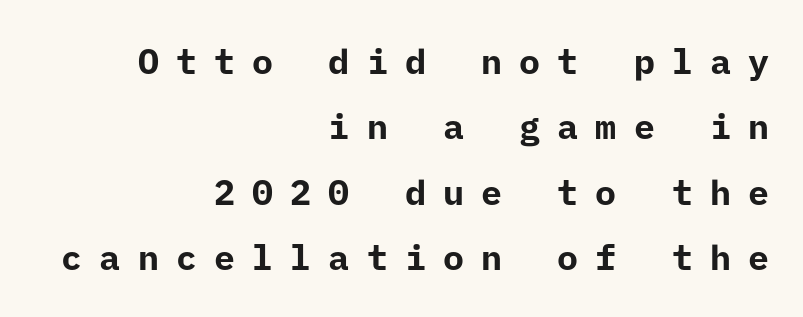
The image shows 35 px bold sans-serif type, upright; set right-aligned, line spacing 1.87x, unusually wide letter spacing (+0.49 em), not underlined; low stroke contrast and a medium x-height.
